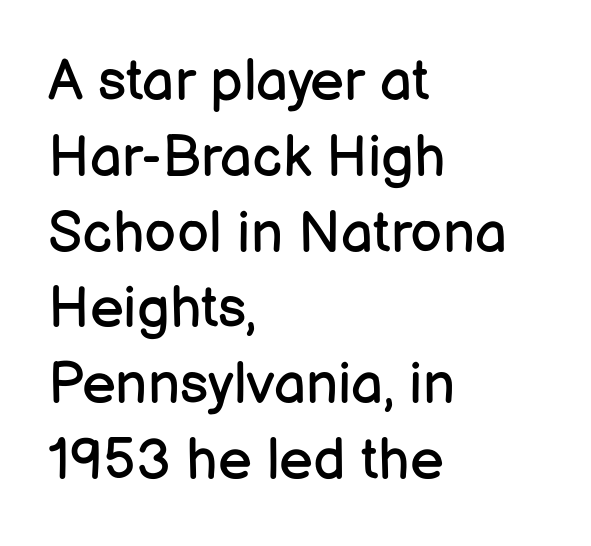
Each row of text sits above clean, open space. Where is the straight margin? On the left. This rendering employs a face without finishing strokes, i.e., a sans-serif. Spacing verdict: proportional, widths tailored to each character. Stems and bowls with no extra thickness — not bold.
